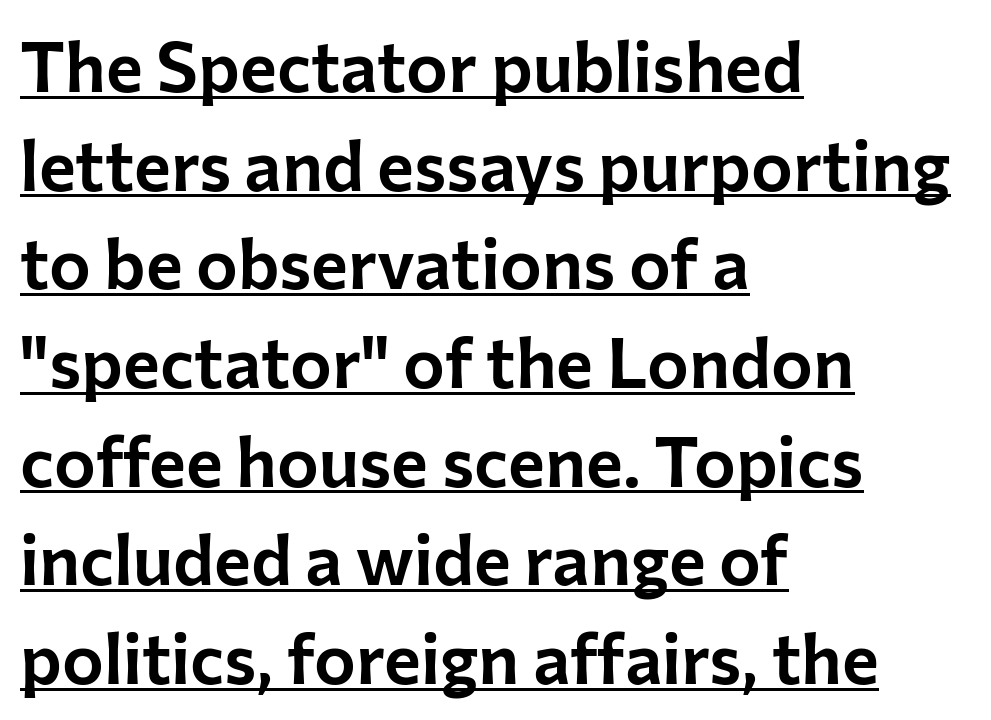
{"serif": "no", "italic": "no", "width": "normal", "stroke_contrast": "low", "x_height": "medium", "monospaced": "no", "underline": "yes", "align": "left", "line_spacing": "normal", "line_spacing_ratio": 1.41, "letter_spacing": "normal", "letter_spacing_em": 0.0, "glyph_px": 70}
